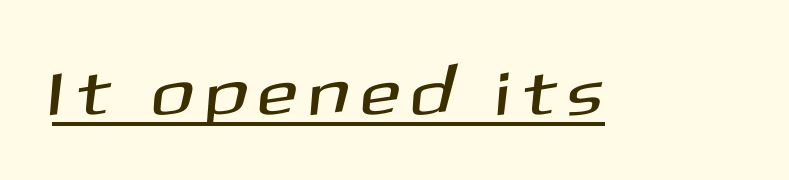
Each letter keeps its own natural width here, so spacing adapts to shape. Observe the absence of serifs on each vertical stroke in this sample. What stands out about the letter spacing? Its width — letters are far apart. Decoration check: the copy is underlined.
